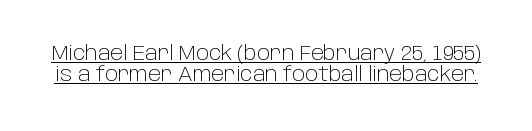
The image shows 20 px text type, upright; set tight line spacing (1.07x), normal letter spacing, underlined.
